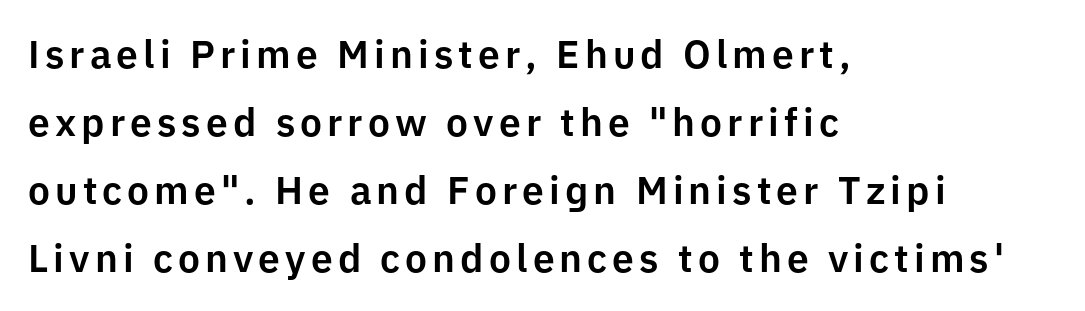
Q: Is the text italic (slanted)? A: No, it is upright.
Q: Is the typeface a serif or a sans-serif typeface? A: Sans-serif.
Q: Is the text underlined? A: No.
Q: How is the paragraph aligned? A: Left-aligned.
Q: Width (condensed, normal, or wide)? A: Normal.
Q: Stroke contrast? A: Low.
Q: x-height? A: Medium.
Q: Monospaced? A: No.
